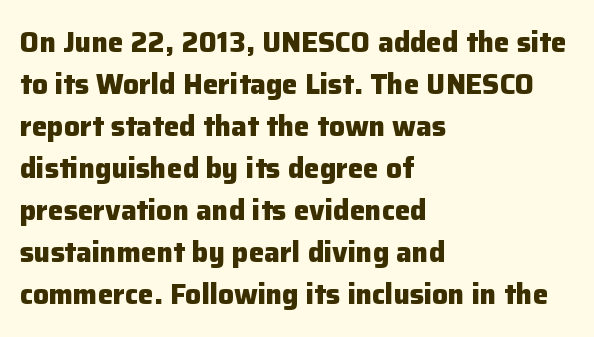
{"serif": "no", "italic": "no", "bold": "yes", "weight": "heavy", "width": "normal", "stroke_contrast": "low", "x_height": "medium", "monospaced": "no", "underline": "no", "align": "left", "line_spacing": "normal", "line_spacing_ratio": 1.5, "letter_spacing": "normal", "letter_spacing_em": 0.0, "glyph_px": 28}
